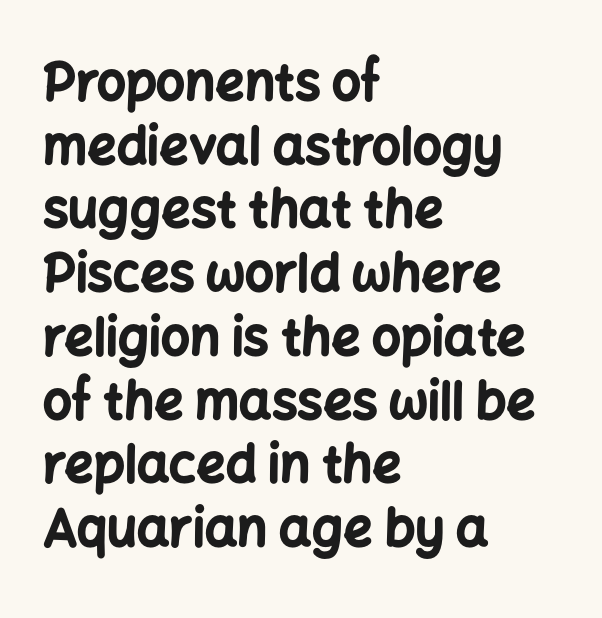
The letters sit at their default tracking, neither squeezed nor spread. Italic: no, the glyphs are upright roman. Here the designer chose a conventional face with non-uniform glyph widths. Each row of text sits above clean, open space. Does the copy run flush right? No — it runs flush left.
